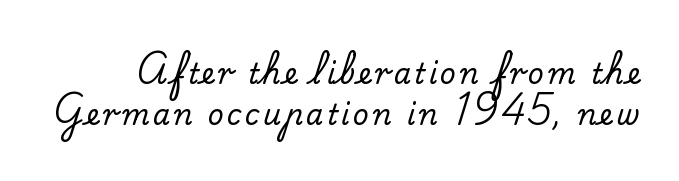
The image shows 28 px serif type; set normal line spacing (1.46x), not underlined; low stroke contrast and a small x-height.
